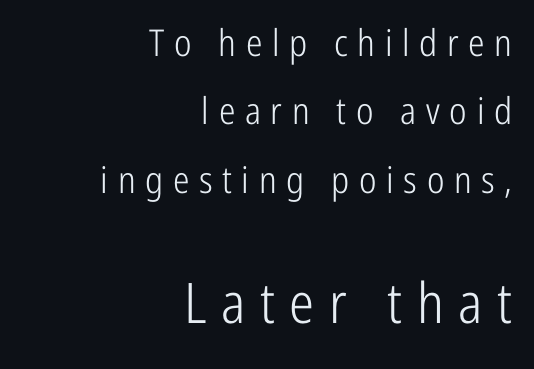
{"serif": "no", "italic": "no", "bold": "no", "weight": "light", "width": "condensed", "stroke_contrast": "low", "x_height": "medium", "monospaced": "no", "underline": "no", "align": "right", "line_spacing_ratio": 1.85, "letter_spacing": "wide", "letter_spacing_em": 0.26, "larger_block": "second", "size_ratio": 1.51, "glyph_px": 56}
